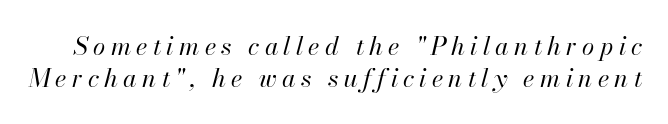
Q: Is the text bold? A: No.
Q: Is the text italic (slanted)? A: Yes, it leans right by about 13 degrees.
Q: Is the text underlined? A: No.
Q: Is the spacing between letters normal or unusually wide? A: Unusually wide.
Q: Is the spacing between lines tight, normal or loose? A: Normal.
